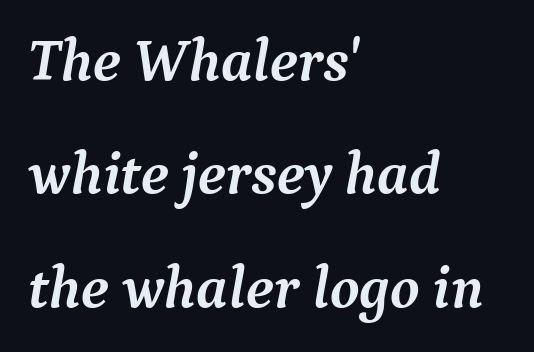
This rendering leaves character spacing at its baseline value. Unmarked baselines from the first word to the last. Notice how the stems are inclined rather than vertical — that's the hallmark of italics. Here the designer chose a conventional face with non-uniform glyph widths.
